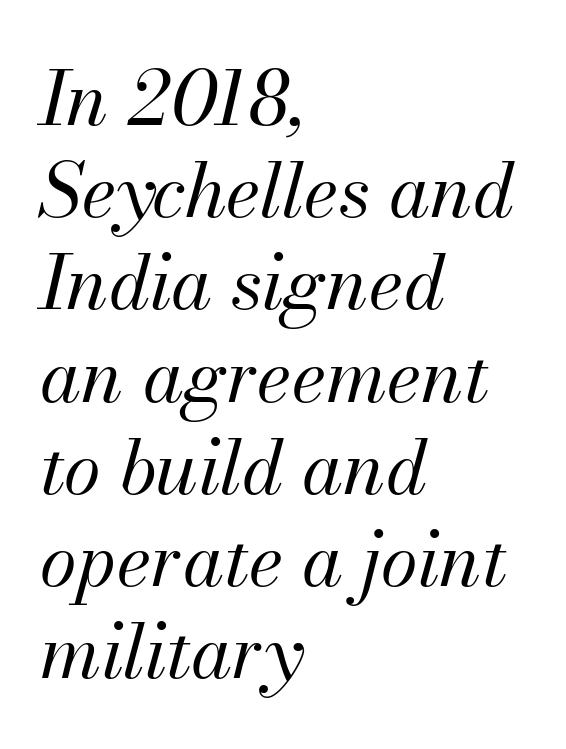
{"italic": "yes", "lean": "right", "slant_degrees": 13, "bold": "no", "weight": "regular", "width": "normal", "stroke_contrast": "medium", "x_height": "small", "monospaced": "no", "underline": "no", "align": "left", "line_spacing_ratio": 1.23, "letter_spacing": "normal", "letter_spacing_em": 0.0, "glyph_px": 75}
